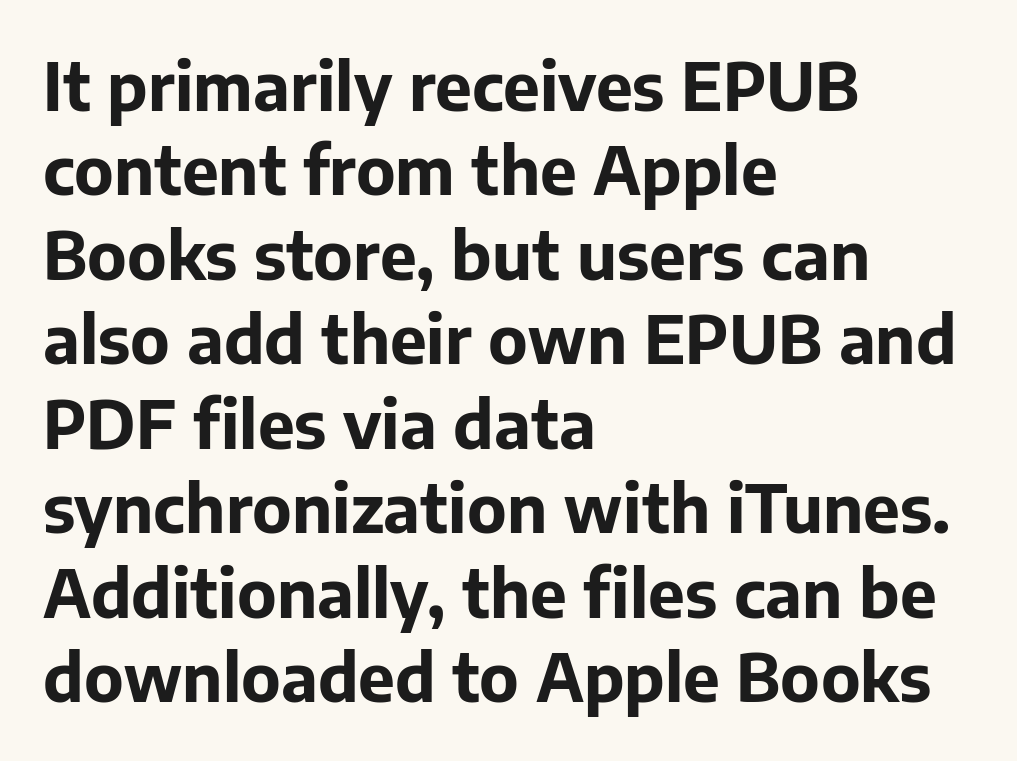
{"serif": "no", "italic": "no", "bold": "yes", "weight": "bold", "width": "normal", "stroke_contrast": "low", "x_height": "medium", "monospaced": "no", "underline": "no", "align": "left", "line_spacing": "normal", "line_spacing_ratio": 1.28, "letter_spacing": "normal", "letter_spacing_em": 0.0, "glyph_px": 66}
